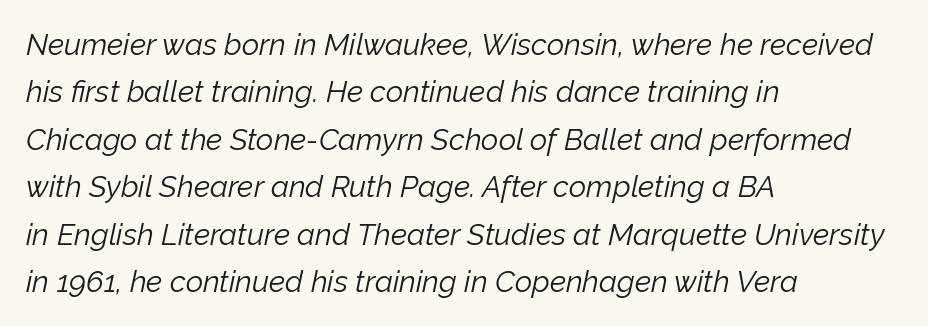
The image shows 30 px light type, italic (leaning right); set left-aligned, normal line spacing (1.58x), normal letter spacing, not underlined; low stroke contrast and a medium x-height.
